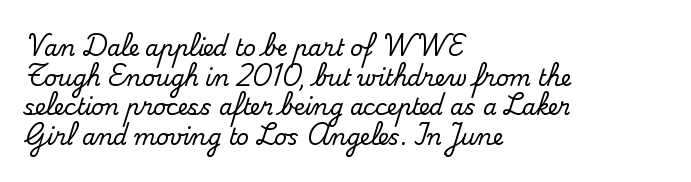
Q: Is the text italic (slanted)? A: Yes.
Q: Is the text underlined? A: No.
Q: How is the paragraph aligned? A: Left-aligned.
Q: Is the spacing between letters normal or unusually wide? A: Normal.
Q: Is the spacing between lines tight, normal or loose? A: Normal.
